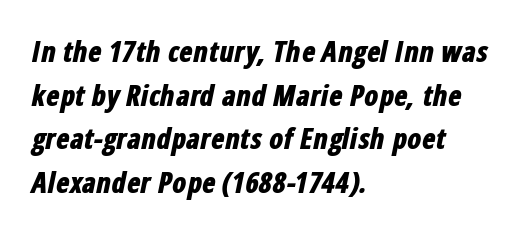
Q: Is the text bold? A: Yes.
Q: Is the text italic (slanted)? A: Yes, it leans right by about 12 degrees.
Q: Is the text underlined? A: No.
Q: How is the paragraph aligned? A: Left-aligned.
Q: Is the spacing between letters normal or unusually wide? A: Normal.
Q: Is the spacing between lines tight, normal or loose? A: Normal.
Q: Width (condensed, normal, or wide)? A: Condensed.
Q: Stroke contrast? A: Low.
Q: x-height? A: Medium.
Q: Monospaced? A: No.
